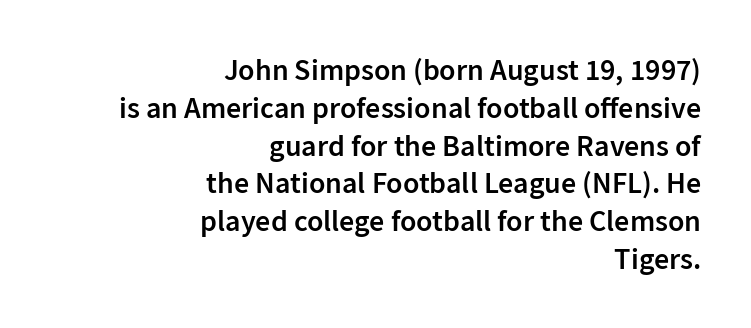
The image shows 30 px semibold sans-serif type, upright; set right-aligned, normal line spacing (1.26x), normal letter spacing, not underlined; low stroke contrast and a medium x-height.
